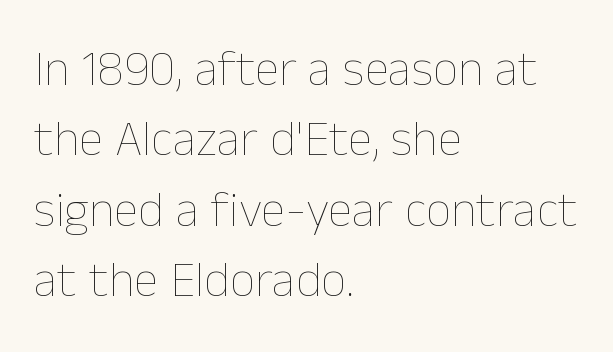
The passage shown is typed in a proportional face where columns would drift. Posture: straight, roman, zero tilt. Students, note that the glyphs here touch the page at normal intervals. The space between consecutive lines is moderate. In CSS terms this would be text-align: left.
